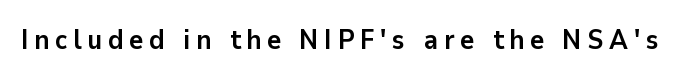
Q: Is the text bold? A: Yes.
Q: Is the text italic (slanted)? A: No, it is upright.
Q: Is the text underlined? A: No.
Q: Is the spacing between letters normal or unusually wide? A: Unusually wide.
